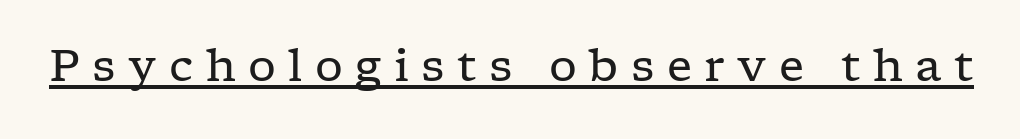
Small tapered or slab feet sit at the stroke ends, so this counts as serif. Unlike italic type, these characters show no tilt at all. The letterforms stand isolated, each surrounded by extra space. The letters advance in unequal steps, a hallmark of proportional type. The font sits on the lighter half of the weight spectrum, regular included. The sample's only ornament is a line tracing under the words.
